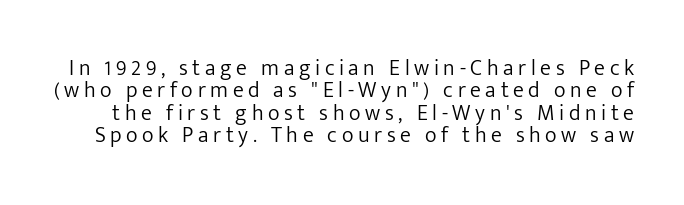
Q: Is the text bold? A: No.
Q: Is the text italic (slanted)? A: No, it is upright.
Q: Is the text underlined? A: No.
Q: Is the spacing between letters normal or unusually wide? A: Unusually wide.
Q: Is the spacing between lines tight, normal or loose? A: Tight.
